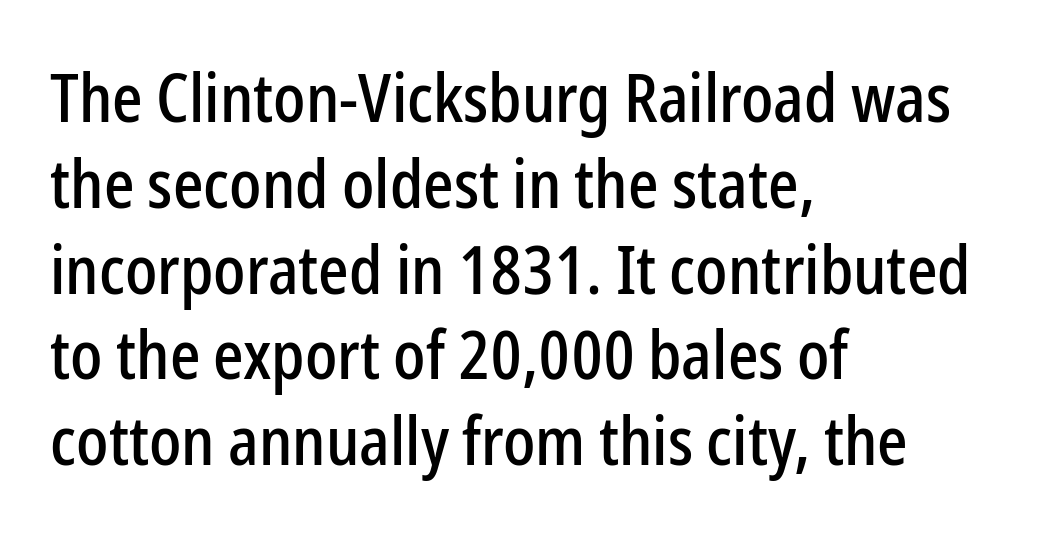
{"serif": "no", "italic": "no", "width": "condensed", "stroke_contrast": "low", "x_height": "medium", "monospaced": "no", "underline": "no", "align": "left", "line_spacing": "normal", "line_spacing_ratio": 1.28, "letter_spacing": "normal", "letter_spacing_em": 0.0, "glyph_px": 67}
